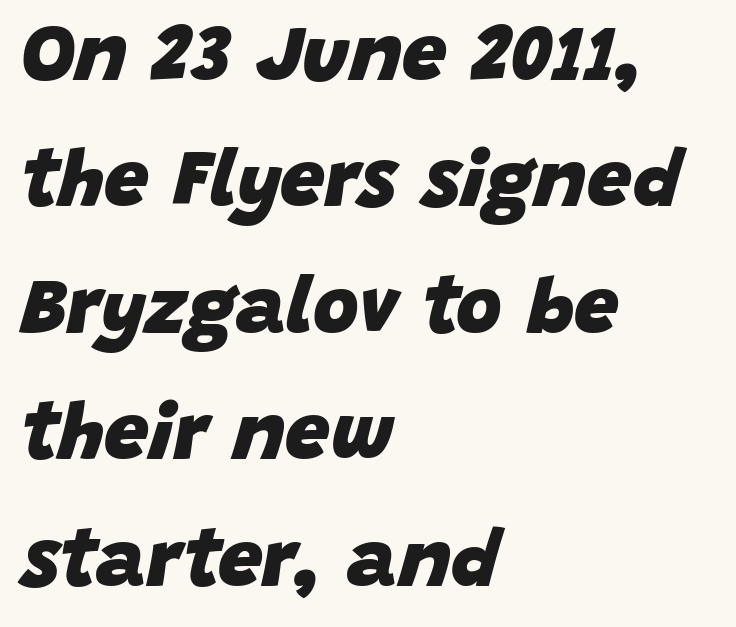
The image shows 79 px heavy type, italic (leaning right); set left-aligned, normal line spacing (1.6x), normal letter spacing, not underlined; low stroke contrast and a large x-height.
